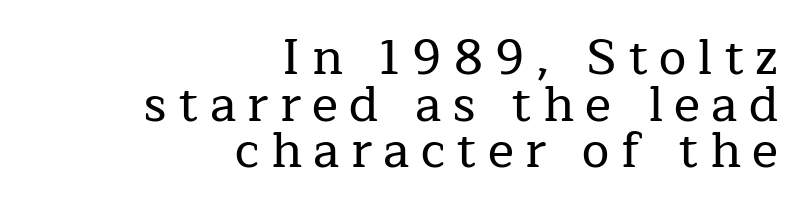
The image shows 49 px serif type, upright; set right-aligned, tight line spacing (0.95x), unusually wide letter spacing (+0.23 em), not underlined; low stroke contrast and a medium x-height.
